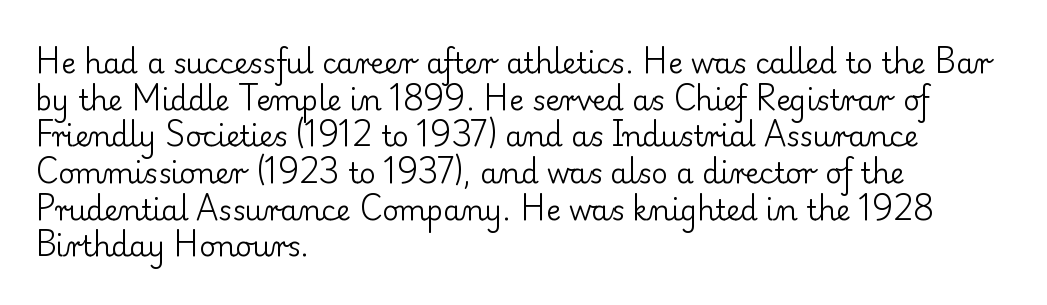
Q: Is the text bold? A: No.
Q: Is the text italic (slanted)? A: No, it is upright.
Q: Is the typeface a serif or a sans-serif typeface? A: Serif.
Q: Is the text underlined? A: No.
Q: How is the paragraph aligned? A: Left-aligned.
Q: Is the spacing between letters normal or unusually wide? A: Normal.
Q: Is the spacing between lines tight, normal or loose? A: Normal.
Q: Width (condensed, normal, or wide)? A: Normal.
Q: Stroke contrast? A: Low.
Q: x-height? A: Small.
Q: Monospaced? A: No.
